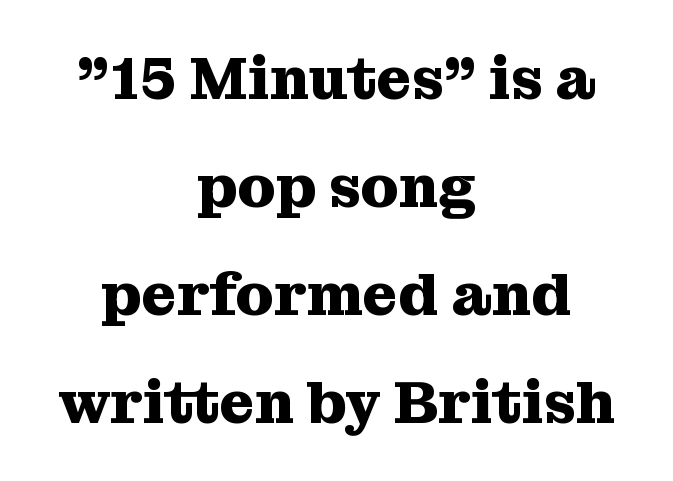
Clear beneath every line of the passage. I'd describe the lettering as bold — thick and assertive. This rendering leaves character spacing at its baseline value. The lines in this sample share a center point and differ in where they start and stop.
